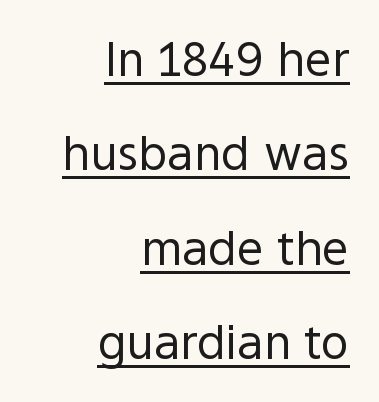
Q: Is the text bold? A: No.
Q: Is the text italic (slanted)? A: No, it is upright.
Q: Is the typeface a serif or a sans-serif typeface? A: Sans-serif.
Q: Is the text underlined? A: Yes.
Q: How is the paragraph aligned? A: Right-aligned.
Q: Is the spacing between letters normal or unusually wide? A: Normal.
Q: Is the spacing between lines tight, normal or loose? A: Loose.
Q: Width (condensed, normal, or wide)? A: Normal.
Q: x-height? A: Medium.
Q: Monospaced? A: No.
